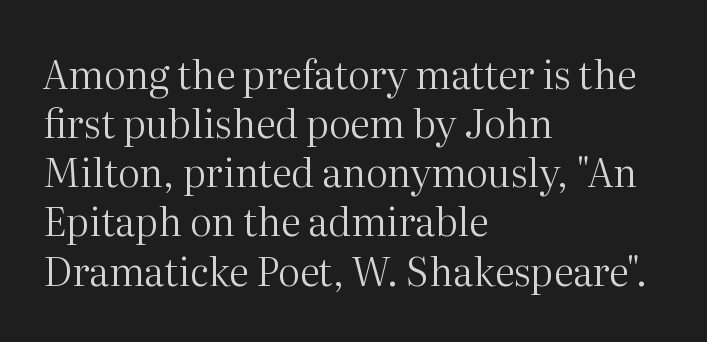
Character widths vary here, with narrow letters taking less room than wide ones. Line beginnings align vertically; line endings do not. Does extra space separate the letters? No, they use regular spacing. Unlike a clean sans, this face finishes its strokes with serifs.
